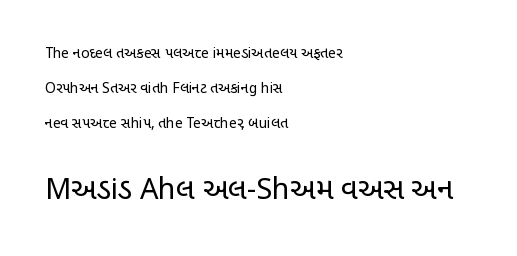
Q: Is the text bold? A: No.
Q: Is the text italic (slanted)? A: No, it is upright.
Q: Is the typeface a serif or a sans-serif typeface? A: Sans-serif.
Q: Is the text underlined? A: No.
Q: How is the paragraph aligned? A: Left-aligned.
Q: Is the spacing between letters normal or unusually wide? A: Normal.
Q: Is the spacing between lines tight, normal or loose? A: Loose.
Q: Which block of text is set in a larger size, the first (top) or the second (bottom)? A: The second (bottom) one.
Q: Width (condensed, normal, or wide)? A: Condensed.
Q: Stroke contrast? A: Low.
Q: x-height? A: Large.
Q: Monospaced? A: No.
